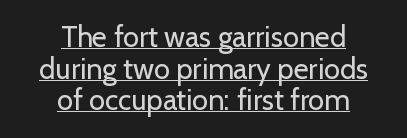
The face used here is rendered with its standard letterfit. This is sans-serif lettering, the kind often seen on screens and signage. You could barely slide anything between these rows. Caption: multi-line text, centered on the measure. Does the lettering tilt? It doesn't — this is upright. Looks like regular typesetting: each glyph gets only the width it needs.
